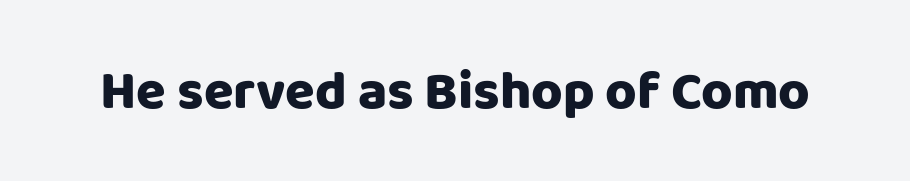
The image shows 54 px heavy sans-serif type, upright; set normal letter spacing, not underlined; low stroke contrast and a large x-height.
